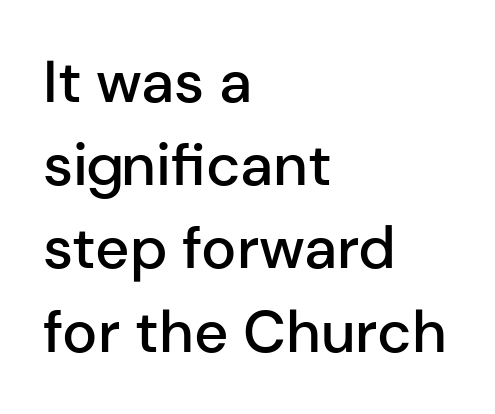
The image shows 59 px semibold sans-serif type, upright; set left-aligned, normal line spacing (1.41x), normal letter spacing, not underlined; low stroke contrast and a medium x-height.
